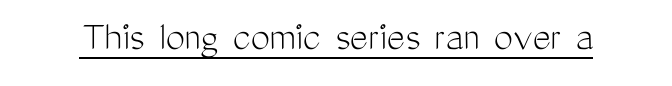
Nothing sits at the stroke ends, so this counts as sans-serif. The axis of the letterforms is exactly vertical. The characters are drawn with everyday or finer stroke widths. Varying glyph widths throughout — classic text-font behaviour. Here the glyphs are tracked normally, forming tight word shapes. The passage shown is underscored from start to finish.
